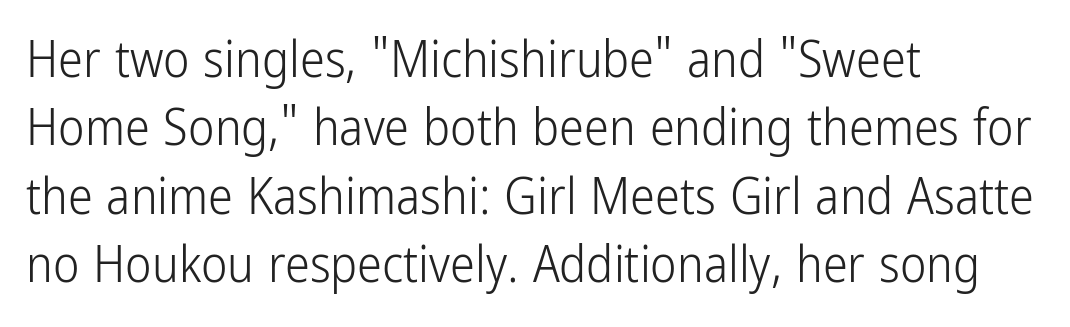
Varying glyph widths throughout — classic text-font behaviour. Notice how the passage keeps a crisp vertical edge on the left only. This sample uses an upright cut, with every glyph sitting square on the baseline. Vertically, the passage feels balanced, rows spaced as you'd expect.
